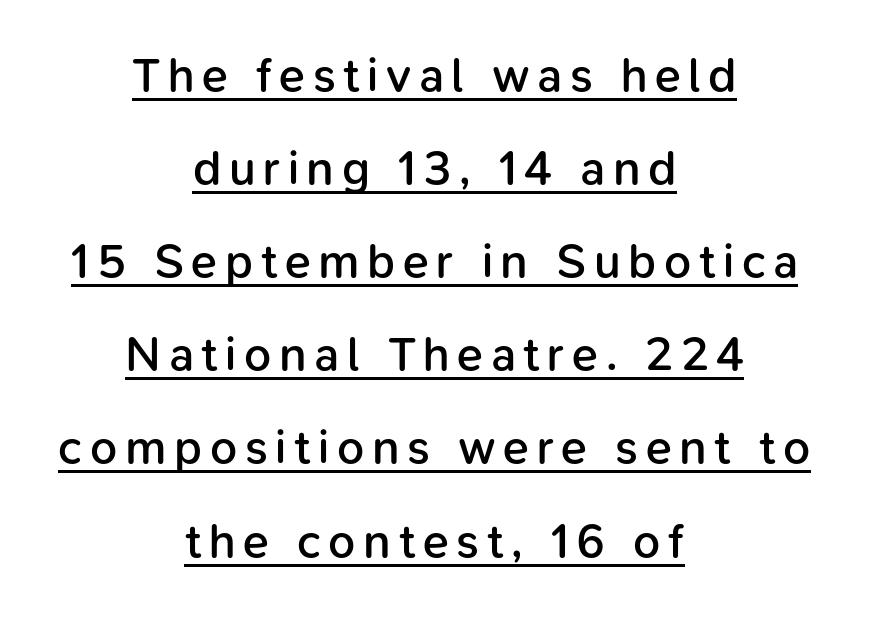
The image shows 48 px semibold sans-serif type, upright; set centered, loose line spacing (1.94x), underlined; low stroke contrast and a medium x-height.
